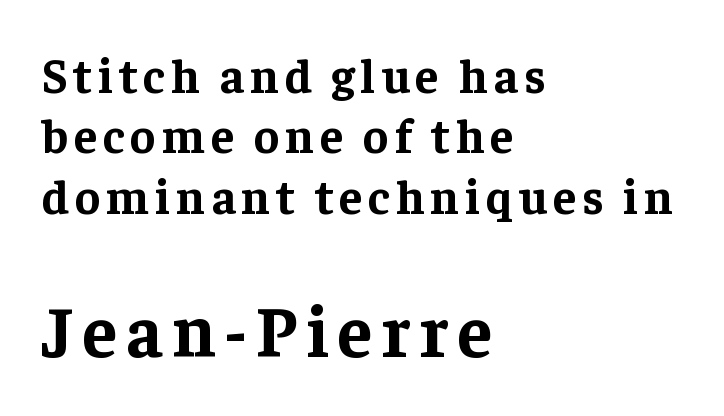
The image shows 72 px bold serif type, upright; set left-aligned, normal line spacing (1.26x), not underlined; the second (bottom) block is 1.5x larger; low stroke contrast and a medium x-height.
